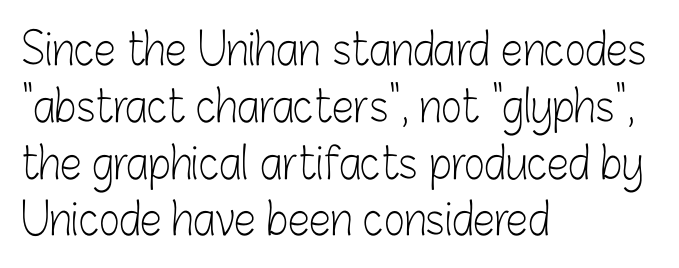
The image shows 44 px light, condensed sans-serif type, upright; set left-aligned, normal line spacing (1.29x), normal letter spacing, not underlined; low stroke contrast and a medium x-height.
